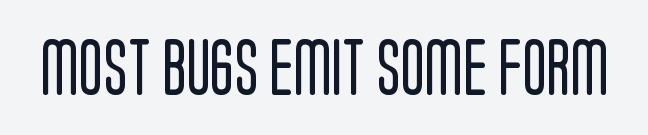
{"serif": "no", "italic": "no", "bold": "no", "weight": "regular", "width": "condensed", "stroke_contrast": "low", "x_height": "large", "monospaced": "no", "underline": "no", "letter_spacing": "normal", "letter_spacing_em": 0.0, "glyph_px": 56}
